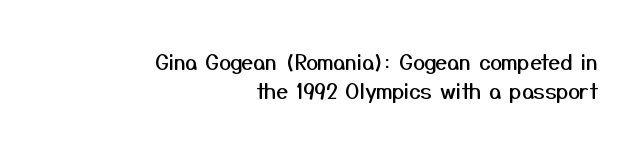
The image shows 21 px text type, upright; set right-aligned, normal line spacing (1.38x), normal letter spacing, not underlined.
